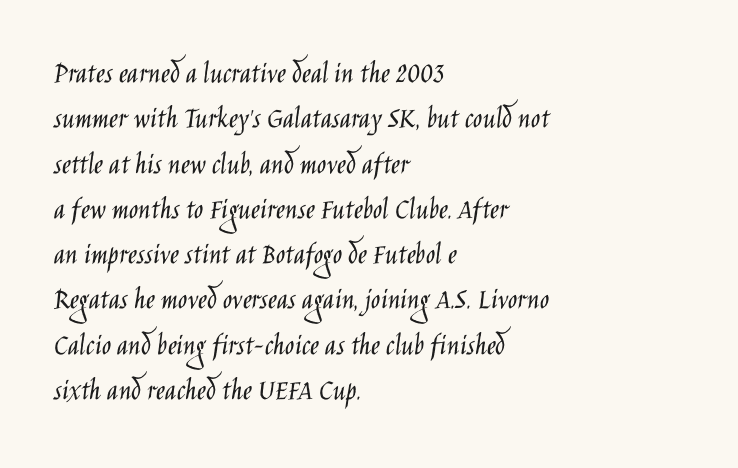
The image shows 31 px light, condensed sans-serif type; set left-aligned, normal line spacing (1.46x), normal letter spacing, not underlined; low stroke contrast and a large x-height.
